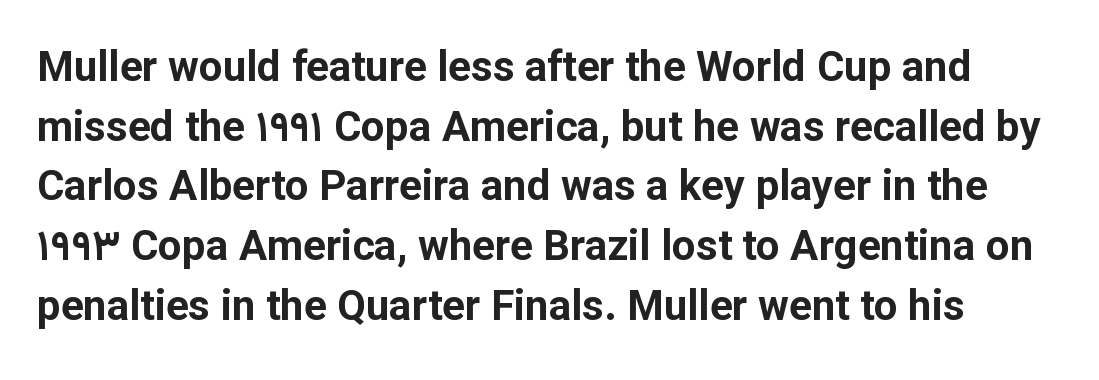
Q: Is the text bold? A: Yes.
Q: Is the text italic (slanted)? A: No, it is upright.
Q: Is the typeface a serif or a sans-serif typeface? A: Sans-serif.
Q: Is the text underlined? A: No.
Q: Is the spacing between letters normal or unusually wide? A: Normal.
Q: Is the spacing between lines tight, normal or loose? A: Normal.
Q: Width (condensed, normal, or wide)? A: Normal.
Q: Stroke contrast? A: Low.
Q: x-height? A: Medium.
Q: Monospaced? A: No.
